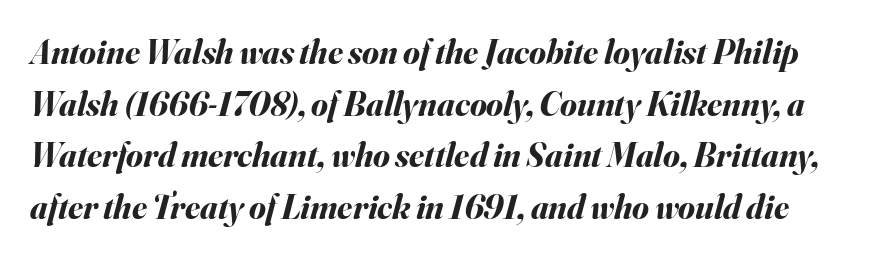
The image shows 34 px bold type, italic (leaning right); set normal line spacing (1.52x), normal letter spacing, not underlined; medium stroke contrast and a small x-height.
